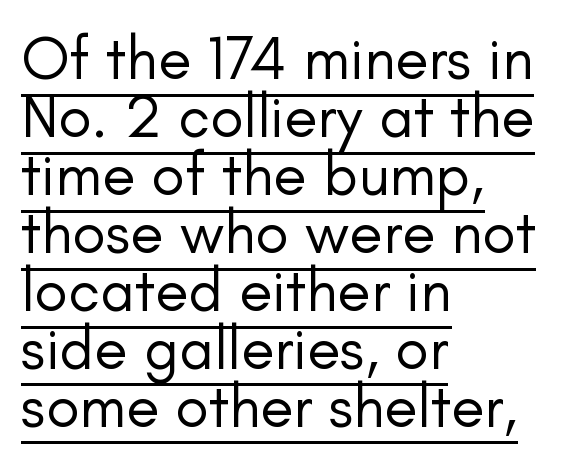
The image shows 61 px regular-weight sans-serif type, upright; set left-aligned, tight line spacing (0.95x), normal letter spacing, underlined; low stroke contrast and a small x-height.
